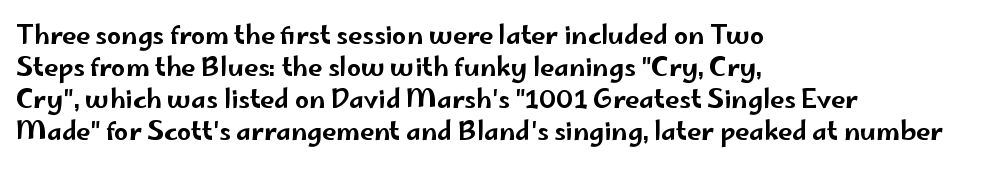
Summary of vertical rhythm: regular, with standard interline spacing. The string is rendered with underlining switched off. This rendering uses left alignment, leaving the right contour irregular. The lettering stays uniformly vertical, giving the passage a roman look. The horizontal fit of the characters is conventional and even.
